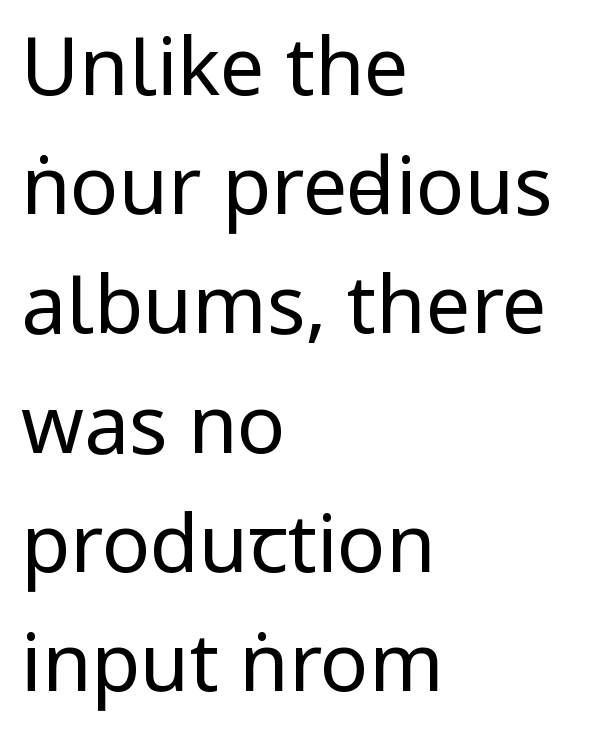
The image shows 80 px regular-weight, condensed sans-serif type, upright; set left-aligned, normal line spacing (1.49x), normal letter spacing, not underlined; low stroke contrast and a large x-height.
